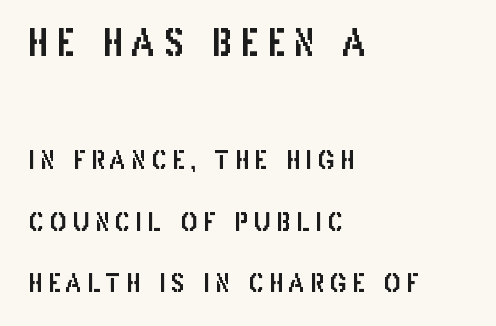
The block of text is sparse from top to bottom, with ample space between rows. You could only call the tracking loose — the letters float apart. The gap between lines stays unmarked. You could not count columns in this text — the font is proportionally spaced.
